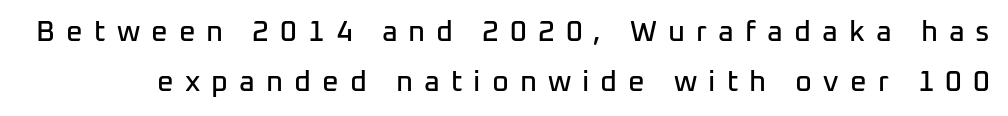
The rendering uses natural spacing where letterforms have individual widths. Unmarked baselines from the first word to the last. Quick note: not italic, upright. Substantial extra tracking has been applied to these lines.
